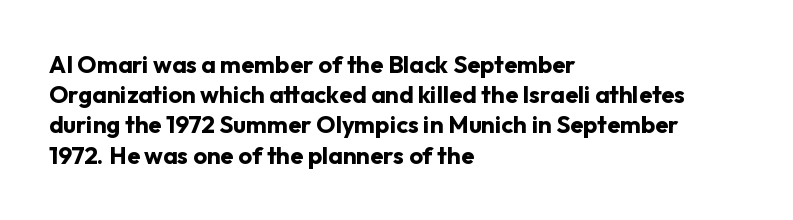
Q: Is the text bold? A: Yes.
Q: Is the text italic (slanted)? A: No, it is upright.
Q: Is the text underlined? A: No.
Q: How is the paragraph aligned? A: Left-aligned.
Q: Is the spacing between letters normal or unusually wide? A: Normal.
Q: Is the spacing between lines tight, normal or loose? A: Normal.
